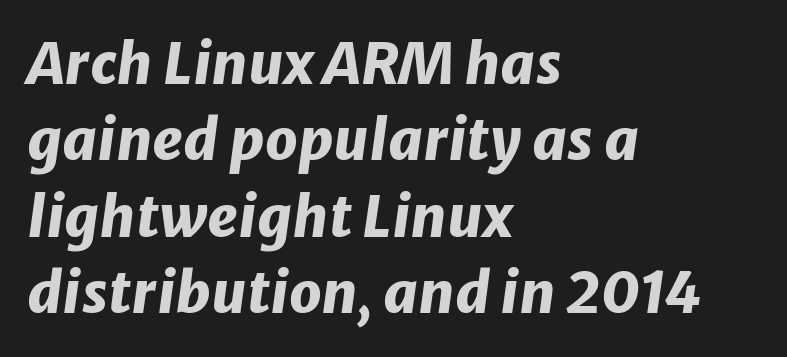
The image shows 57 px heavy type, italic (leaning right); set left-aligned, normal line spacing (1.34x), normal letter spacing, not underlined; low stroke contrast and a medium x-height.
